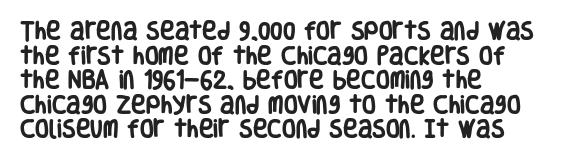
The image shows 20 px bold type, upright; set left-aligned, line spacing 1.23x, normal letter spacing, not underlined.
